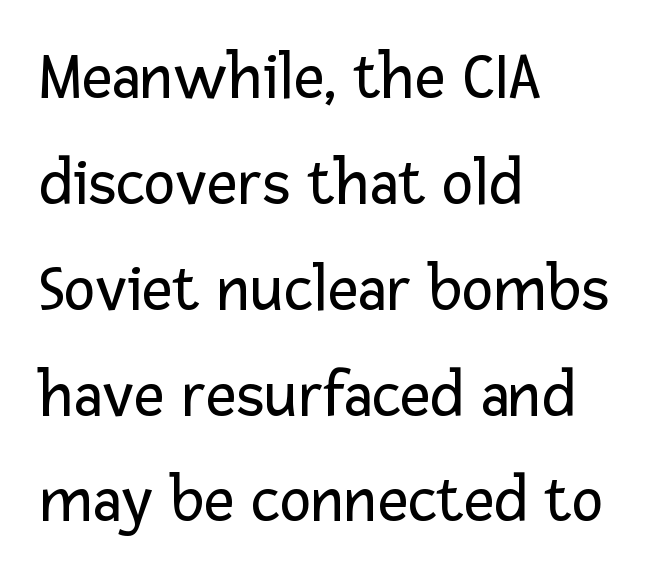
The image shows 67 px regular-weight sans-serif type, upright; set left-aligned, normal line spacing (1.58x), normal letter spacing, not underlined; low stroke contrast and a medium x-height.
